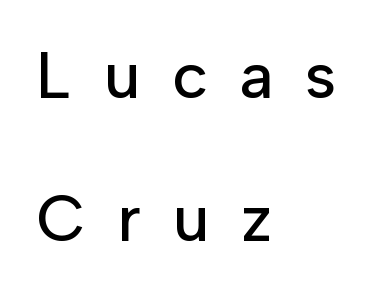
Q: Is the text italic (slanted)? A: No, it is upright.
Q: Is the typeface a serif or a sans-serif typeface? A: Sans-serif.
Q: Is the text underlined? A: No.
Q: How is the paragraph aligned? A: Left-aligned.
Q: Is the spacing between letters normal or unusually wide? A: Unusually wide.
Q: Is the spacing between lines tight, normal or loose? A: Loose.
Q: Width (condensed, normal, or wide)? A: Normal.
Q: Stroke contrast? A: Low.
Q: x-height? A: Medium.
Q: Monospaced? A: No.
